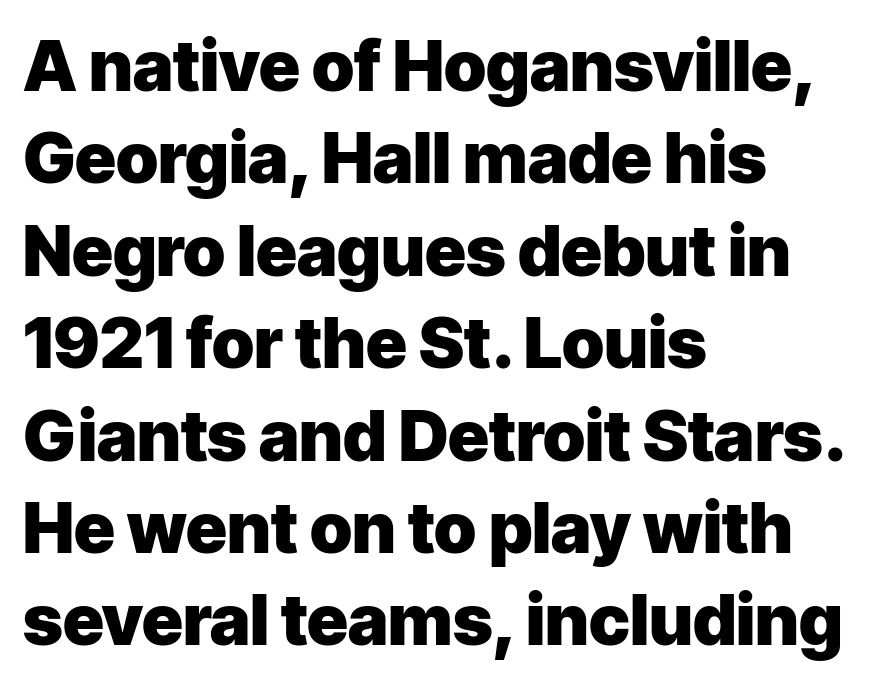
The image shows 70 px heavy sans-serif type, upright; set left-aligned, normal line spacing (1.32x), normal letter spacing, not underlined; low stroke contrast and a medium x-height.
